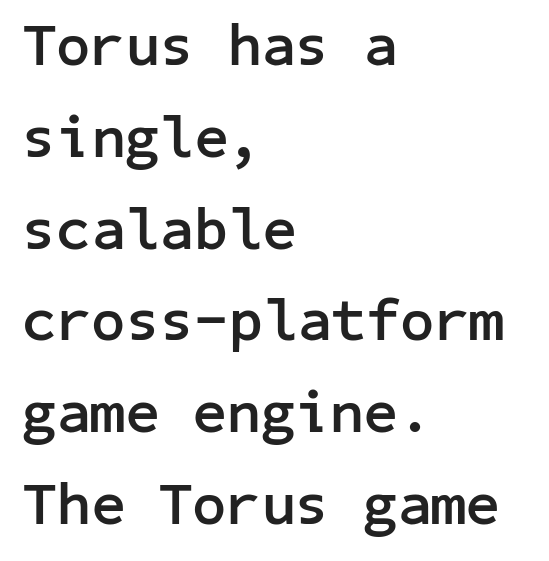
A typesetter would mark this as roman, not italic. Letter spacing: default. Emphasis by weight is at full strength: bold. The designer went with a sans here, leaving each stem footless. Bare-footed words on every line. Leading: standard.
